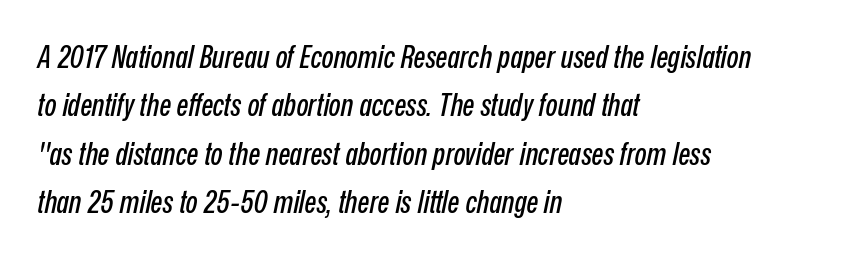
{"italic": "yes", "lean": "right", "slant_degrees": 12, "width": "condensed", "stroke_contrast": "low", "x_height": "medium", "monospaced": "no", "underline": "no", "align": "left", "line_spacing": "normal", "line_spacing_ratio": 1.56, "letter_spacing": "normal", "letter_spacing_em": 0.0, "glyph_px": 31}
